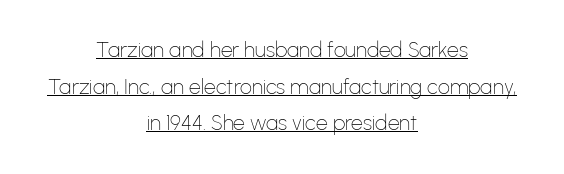
{"italic": "no", "bold": "no", "underline": "yes", "align": "center", "line_spacing_ratio": 1.75, "letter_spacing": "normal", "letter_spacing_em": 0.0, "glyph_px": 21}
